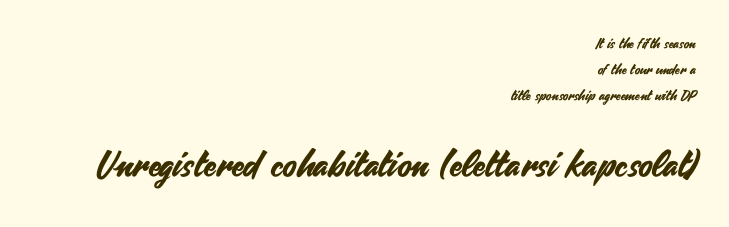
Bare-footed words on every line. Each word holds together tightly as a unit, with standard inter-letter gaps. Of the two passages, the one underneath uses the larger point size. Think of a printed novel: that variable character pitch is what you see here. Short and long lines alike share a common ending point at right.
